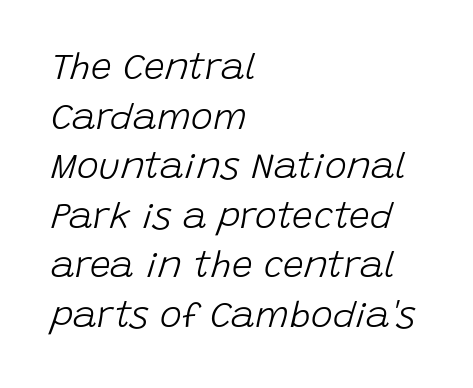
Q: Is the text bold? A: No.
Q: Is the text italic (slanted)? A: Yes, it leans right by about 15 degrees.
Q: Is the text underlined? A: No.
Q: How is the paragraph aligned? A: Left-aligned.
Q: Is the spacing between letters normal or unusually wide? A: Normal.
Q: Is the spacing between lines tight, normal or loose? A: Normal.
Q: Width (condensed, normal, or wide)? A: Normal.
Q: Stroke contrast? A: Low.
Q: x-height? A: Large.
Q: Monospaced? A: No.
